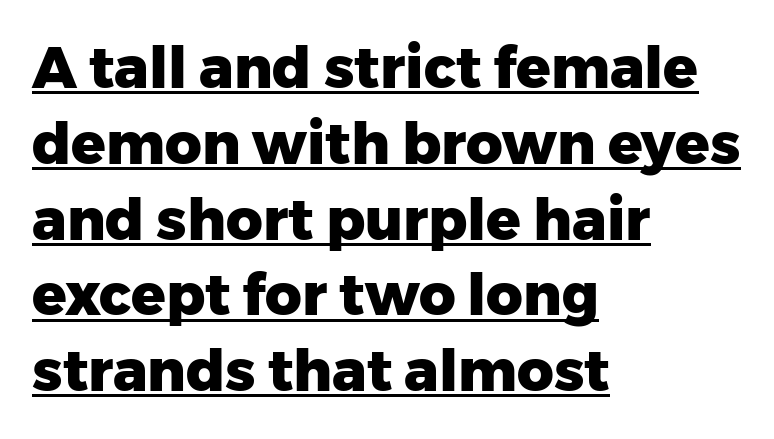
The image shows 57 px heavy sans-serif type, upright; set left-aligned, normal line spacing (1.33x), normal letter spacing, underlined; low stroke contrast and a medium x-height.
